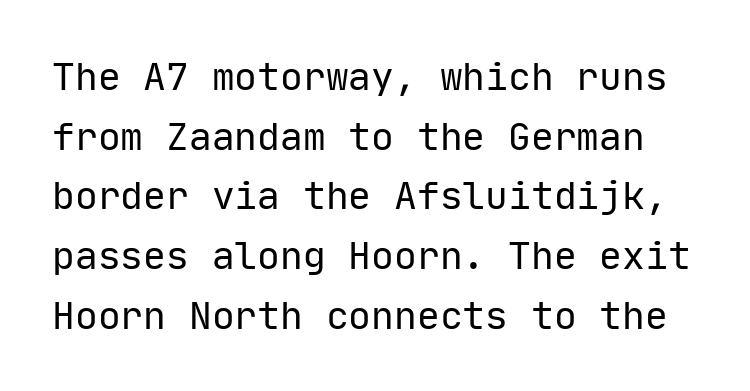
Q: Is the text bold? A: No.
Q: Is the text italic (slanted)? A: No, it is upright.
Q: Is the typeface a serif or a sans-serif typeface? A: Sans-serif.
Q: Is the text underlined? A: No.
Q: Is the spacing between letters normal or unusually wide? A: Normal.
Q: Is the spacing between lines tight, normal or loose? A: Normal.
Q: Width (condensed, normal, or wide)? A: Normal.
Q: Stroke contrast? A: Low.
Q: x-height? A: Medium.
Q: Monospaced? A: Yes.
